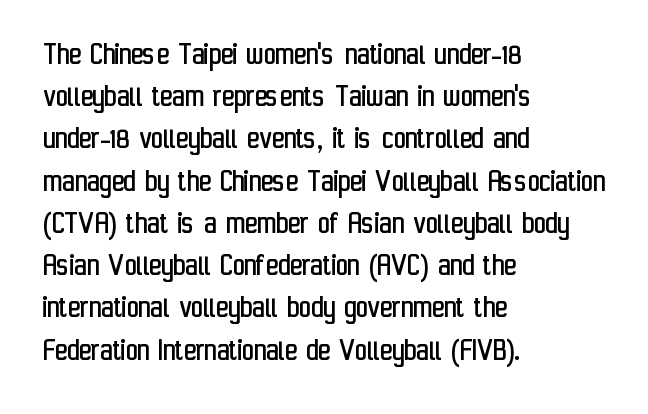
Q: Is the text bold? A: No.
Q: Is the text italic (slanted)? A: No, it is upright.
Q: Is the typeface a serif or a sans-serif typeface? A: Sans-serif.
Q: Is the text underlined? A: No.
Q: How is the paragraph aligned? A: Left-aligned.
Q: Is the spacing between letters normal or unusually wide? A: Normal.
Q: Is the spacing between lines tight, normal or loose? A: Normal.
Q: Width (condensed, normal, or wide)? A: Condensed.
Q: Stroke contrast? A: Low.
Q: x-height? A: Medium.
Q: Monospaced? A: No.
